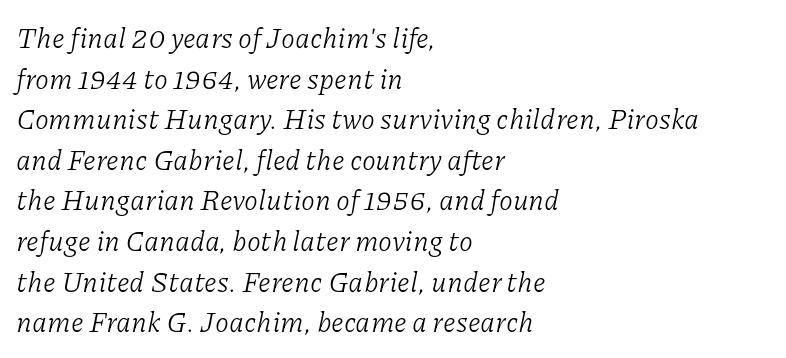
Q: Is the text bold? A: No.
Q: Is the text italic (slanted)? A: Yes, it leans right by about 11 degrees.
Q: Is the typeface a serif or a sans-serif typeface? A: Serif.
Q: Is the text underlined? A: No.
Q: How is the paragraph aligned? A: Left-aligned.
Q: Is the spacing between letters normal or unusually wide? A: Normal.
Q: Is the spacing between lines tight, normal or loose? A: Normal.
Q: Width (condensed, normal, or wide)? A: Normal.
Q: Stroke contrast? A: Low.
Q: x-height? A: Medium.
Q: Monospaced? A: No.
